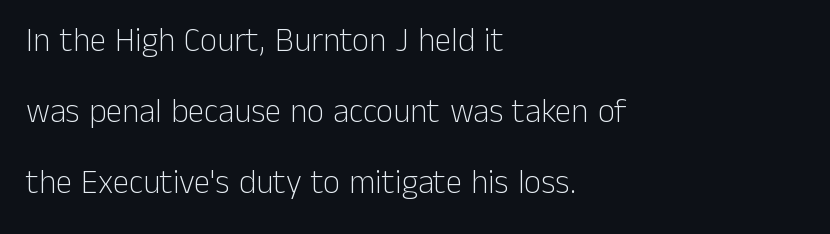
The image shows 33 px light sans-serif type, upright; set left-aligned, loose line spacing (2.15x), normal letter spacing, not underlined; low stroke contrast and a medium x-height.
